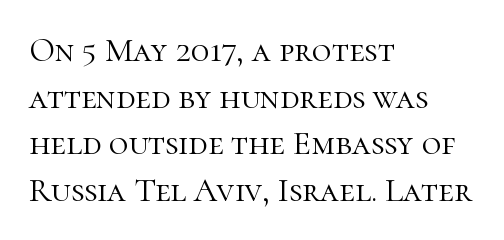
Q: Is the text bold? A: No.
Q: Is the text italic (slanted)? A: No, it is upright.
Q: Is the typeface a serif or a sans-serif typeface? A: Serif.
Q: Is the text underlined? A: No.
Q: How is the paragraph aligned? A: Left-aligned.
Q: Is the spacing between letters normal or unusually wide? A: Normal.
Q: Is the spacing between lines tight, normal or loose? A: Normal.
Q: Width (condensed, normal, or wide)? A: Normal.
Q: Stroke contrast? A: High.
Q: x-height? A: Medium.
Q: Monospaced? A: No.
